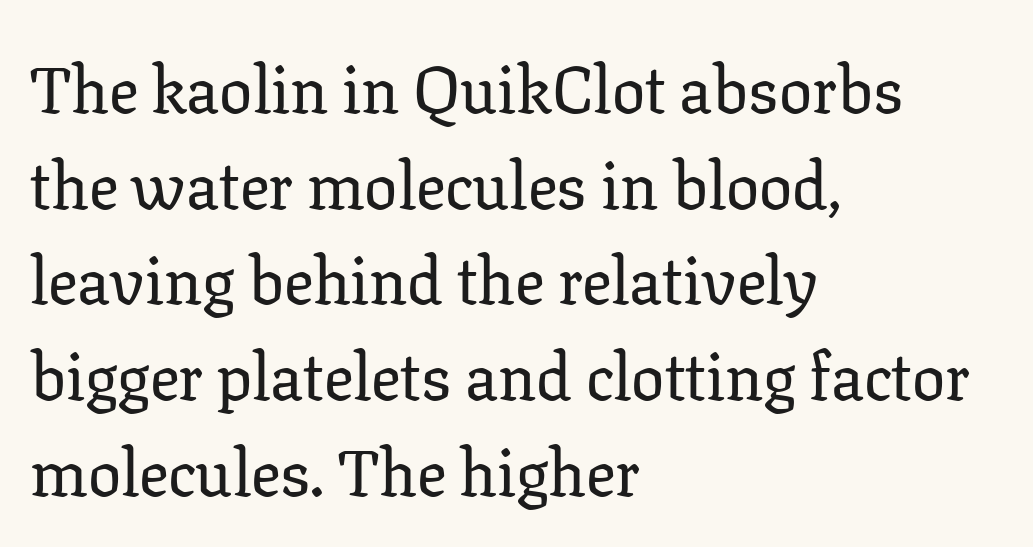
The image shows 66 px serif type, upright; set left-aligned, normal line spacing (1.45x), normal letter spacing, not underlined; low stroke contrast and a medium x-height.
